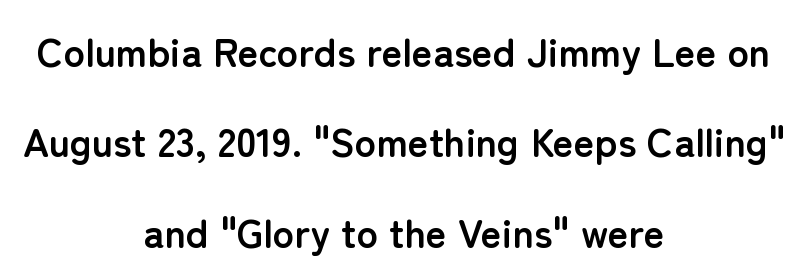
{"serif": "no", "italic": "no", "bold": "yes", "weight": "semibold", "width": "normal", "stroke_contrast": "low", "x_height": "medium", "monospaced": "no", "underline": "no", "align": "center", "line_spacing": "loose", "line_spacing_ratio": 2.26, "letter_spacing": "normal", "letter_spacing_em": 0.0, "glyph_px": 40}
